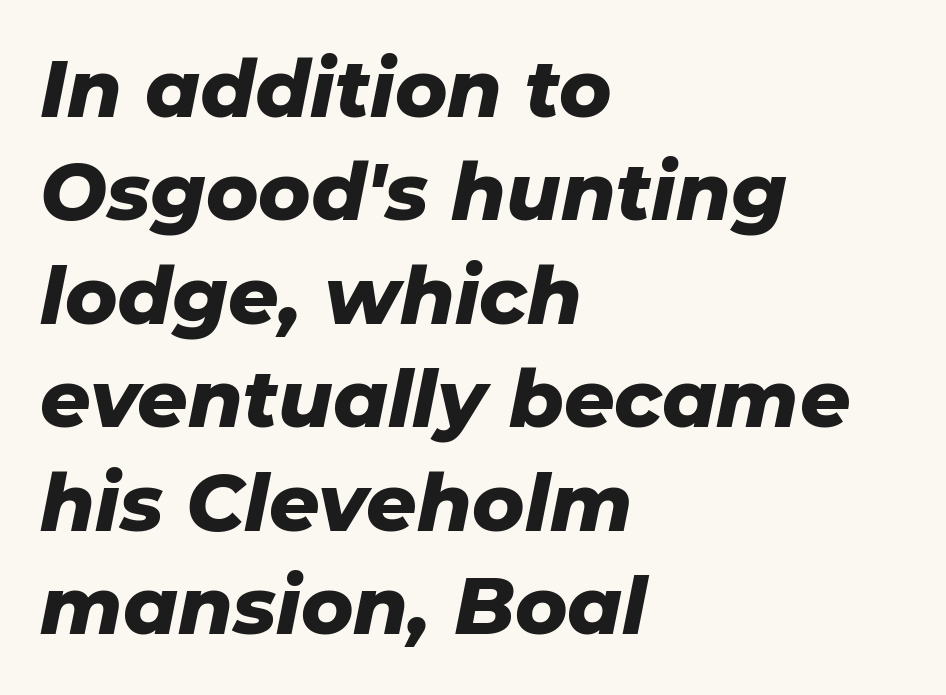
{"italic": "yes", "lean": "right", "slant_degrees": 11, "bold": "yes", "weight": "heavy", "width": "normal", "stroke_contrast": "low", "x_height": "medium", "monospaced": "no", "underline": "no", "align": "left", "line_spacing": "normal", "line_spacing_ratio": 1.31, "letter_spacing": "normal", "letter_spacing_em": 0.0, "glyph_px": 79}
